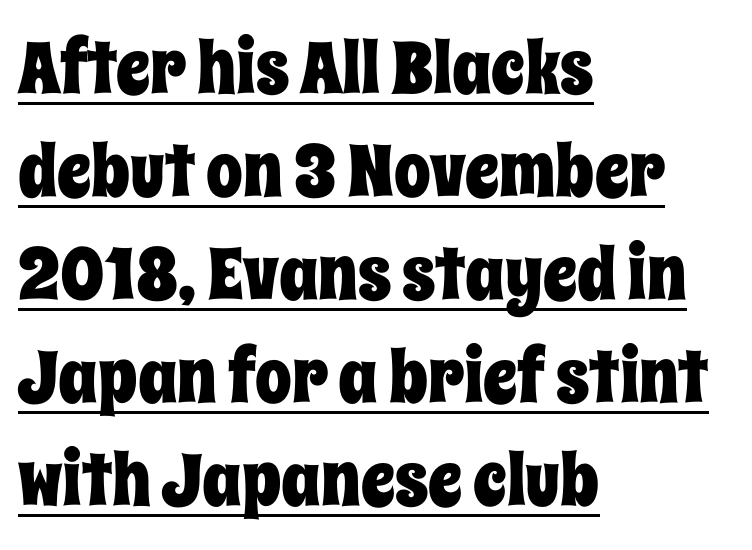
{"italic": "no", "width": "condensed", "stroke_contrast": "low", "x_height": "large", "monospaced": "no", "underline": "yes", "align": "left", "line_spacing": "normal", "line_spacing_ratio": 1.41, "letter_spacing": "normal", "letter_spacing_em": 0.0, "glyph_px": 73}
